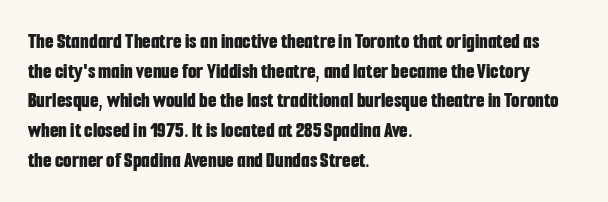
Caption: standard tracking, unaltered. Bold? Absolutely — the strokes are thick and heavy. Where is the straight margin? On the left. The line-height multiplier appears to be the usual default. Underlining? Definitely not there. Upright lettering throughout.
